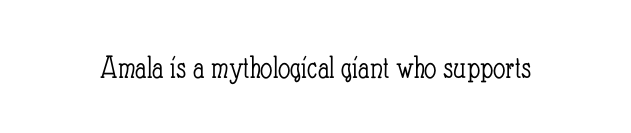
The image shows 34 px light, condensed type, upright; set normal letter spacing, not underlined; low stroke contrast and a small x-height.
